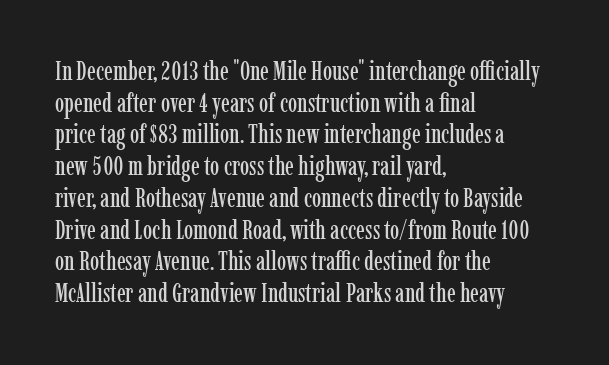
Q: Is the text italic (slanted)? A: No, it is upright.
Q: Is the text underlined? A: No.
Q: How is the paragraph aligned? A: Left-aligned.
Q: Is the spacing between letters normal or unusually wide? A: Normal.
